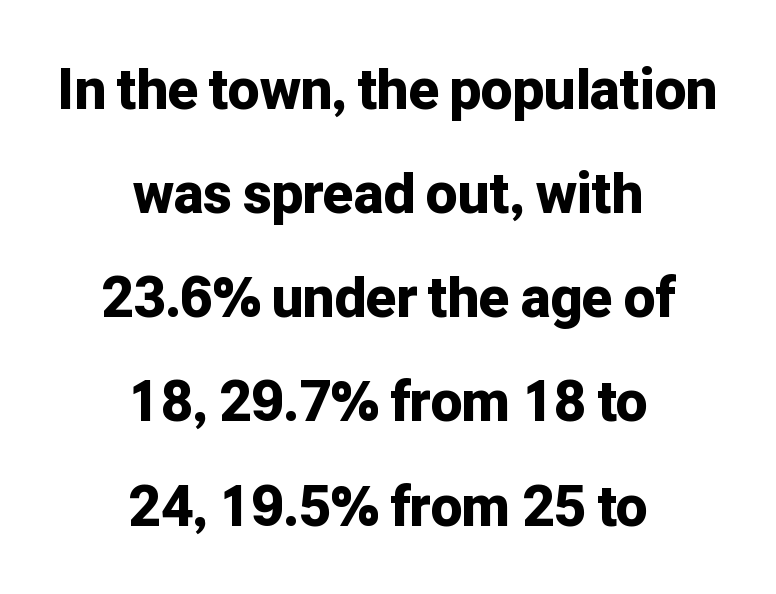
Words float on clear page, feet unadorned. Nothing unusual about the tracking: characters are spaced as the font intends. Typographic density is high because the face is bold. The lettering stays uniformly vertical, giving the passage a roman look.
